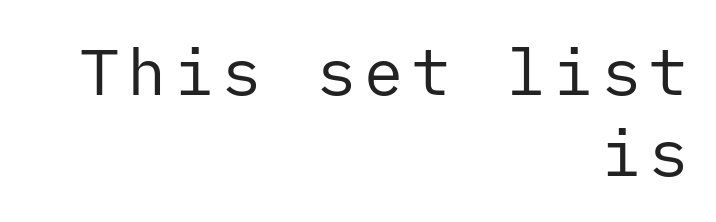
Regarding serifs, this sample does without them. Unmarked baselines from the first word to the last. The letters stand upright; this is a roman face. Weight: not bold — regular or lighter.
